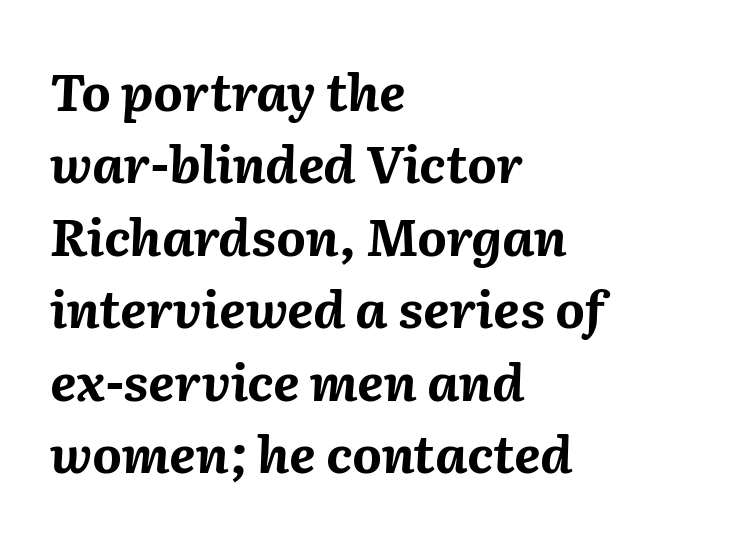
Q: Is the text bold? A: Yes.
Q: Is the text italic (slanted)? A: Yes, it leans right by about 2 degrees.
Q: Is the text underlined? A: No.
Q: How is the paragraph aligned? A: Left-aligned.
Q: Is the spacing between letters normal or unusually wide? A: Normal.
Q: Is the spacing between lines tight, normal or loose? A: Normal.
Q: Width (condensed, normal, or wide)? A: Normal.
Q: Stroke contrast? A: Medium.
Q: x-height? A: Medium.
Q: Monospaced? A: No.
